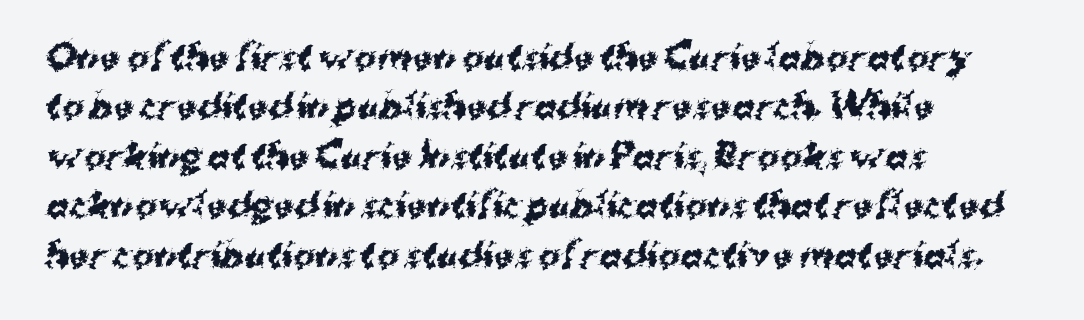
The image shows 33 px bold sans-serif type; set left-aligned, normal line spacing (1.5x), normal letter spacing, not underlined; medium stroke contrast and a medium x-height.
